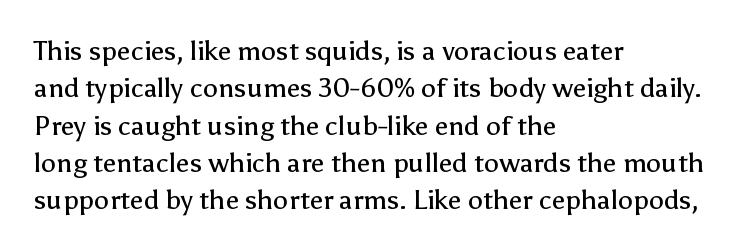
Q: Is the text bold? A: No.
Q: Is the text italic (slanted)? A: No, it is upright.
Q: Is the text underlined? A: No.
Q: How is the paragraph aligned? A: Left-aligned.
Q: Is the spacing between letters normal or unusually wide? A: Normal.
Q: Is the spacing between lines tight, normal or loose? A: Normal.
